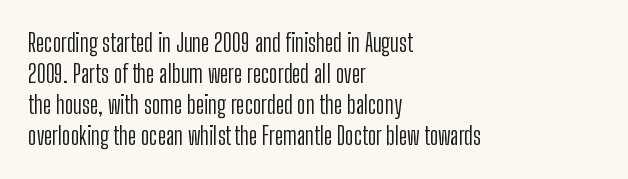
Q: Is the text bold? A: No.
Q: Is the text italic (slanted)? A: No, it is upright.
Q: Is the text underlined? A: No.
Q: How is the paragraph aligned? A: Left-aligned.
Q: Is the spacing between letters normal or unusually wide? A: Normal.
Q: Is the spacing between lines tight, normal or loose? A: Normal.
